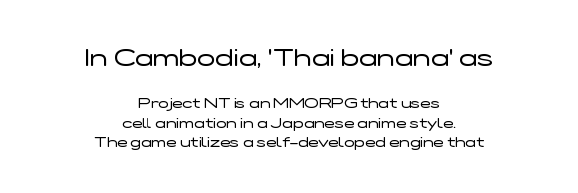
{"italic": "no", "bold": "no", "underline": "no", "align": "center", "line_spacing": "normal", "line_spacing_ratio": 1.38, "letter_spacing": "normal", "letter_spacing_em": 0.0, "larger_block": "first", "size_ratio": 1.71, "glyph_px": 24}
